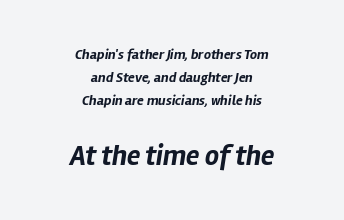
What weight is shown? A full bold with thick strokes. When letters slant like this, we call the style italic. Is the letter spacing exaggerated? No — it looks like the ordinary default. Line starts and ends both wander, symmetrically. Clear beneath every line of the passage.
